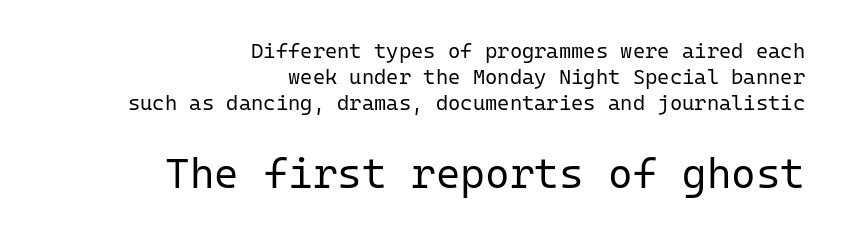
{"serif": "no", "italic": "no", "bold": "no", "weight": "regular", "width": "normal", "stroke_contrast": "low", "x_height": "medium", "monospaced": "yes", "underline": "no", "align": "right", "line_spacing_ratio": 1.23, "letter_spacing": "normal", "letter_spacing_em": 0.0, "larger_block": "second", "size_ratio": 2.0, "glyph_px": 42}
